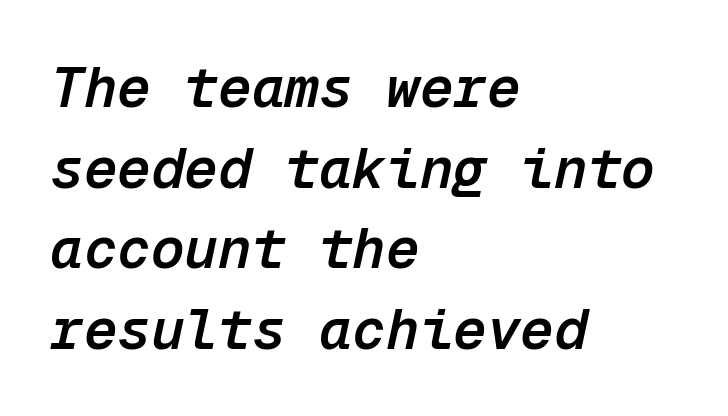
The image shows 56 px semibold type, italic (leaning right), monospaced; set left-aligned, normal line spacing (1.44x), normal letter spacing, not underlined; low stroke contrast and a medium x-height.
